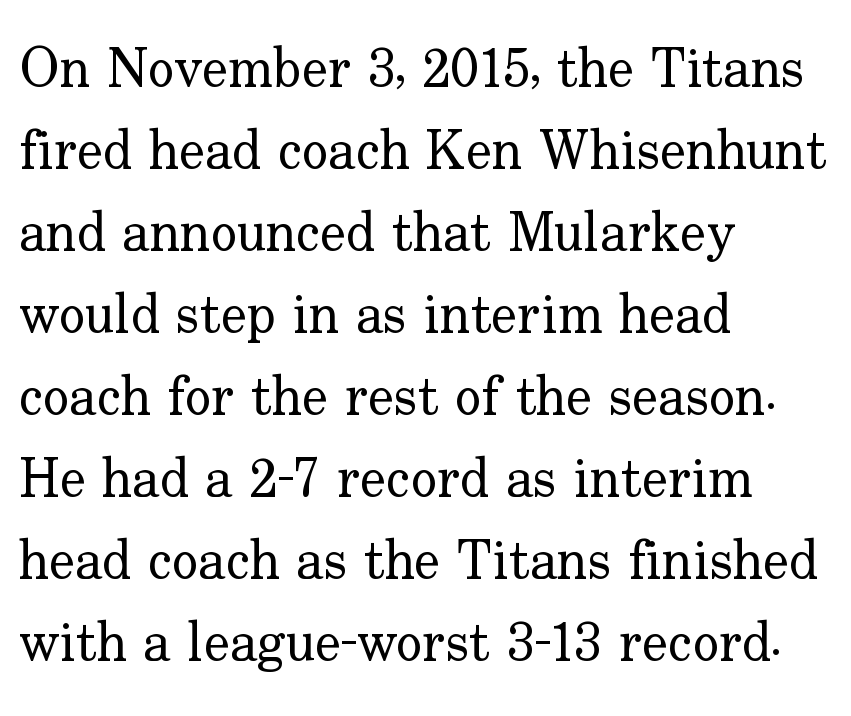
The gap between lines stays unmarked. Are there feet on the stems? There are — it's a serif. The rendering uses natural spacing where letterforms have individual widths. In terms of posture, this sample is upright.
